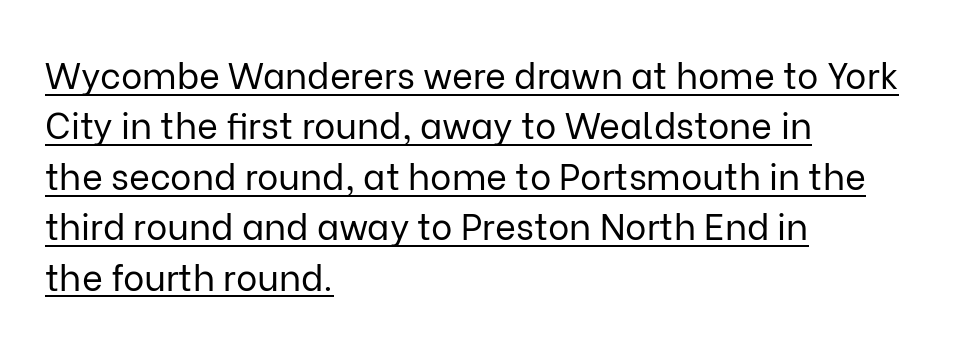
Q: Is the text bold? A: No.
Q: Is the text italic (slanted)? A: No, it is upright.
Q: Is the typeface a serif or a sans-serif typeface? A: Sans-serif.
Q: Is the text underlined? A: Yes.
Q: How is the paragraph aligned? A: Left-aligned.
Q: Is the spacing between letters normal or unusually wide? A: Normal.
Q: Is the spacing between lines tight, normal or loose? A: Normal.
Q: Width (condensed, normal, or wide)? A: Normal.
Q: Stroke contrast? A: Low.
Q: x-height? A: Medium.
Q: Monospaced? A: No.
